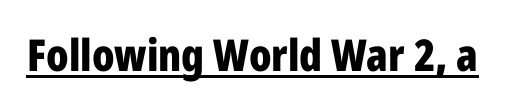
The image shows 44 px bold, condensed sans-serif type, upright; set normal letter spacing, underlined; low stroke contrast and a medium x-height.
